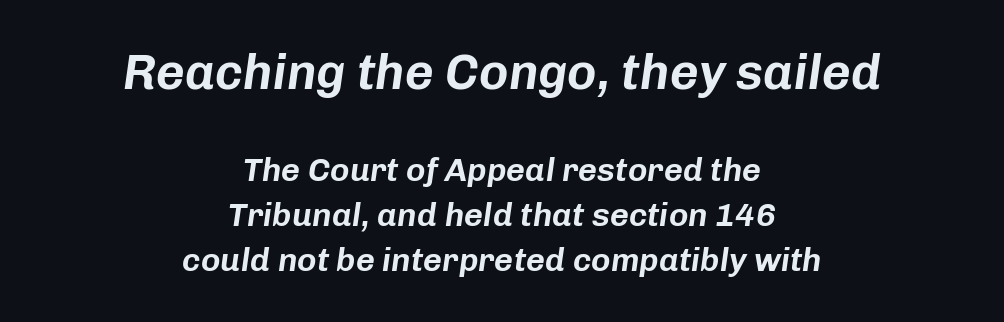
Q: Is the text italic (slanted)? A: Yes, it leans right by about 8 degrees.
Q: Is the text underlined? A: No.
Q: How is the paragraph aligned? A: Centered.
Q: Is the spacing between letters normal or unusually wide? A: Normal.
Q: Is the spacing between lines tight, normal or loose? A: Normal.
Q: Which block of text is set in a larger size, the first (top) or the second (bottom)? A: The first (top) one.
Q: Width (condensed, normal, or wide)? A: Normal.
Q: Stroke contrast? A: Low.
Q: x-height? A: Medium.
Q: Monospaced? A: No.
